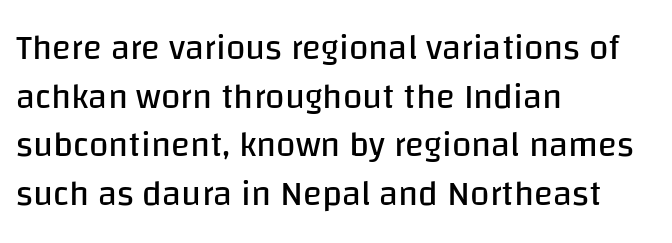
The image shows 35 px regular-weight sans-serif type, upright; set left-aligned, normal line spacing (1.39x), normal letter spacing, not underlined; low stroke contrast and a large x-height.
